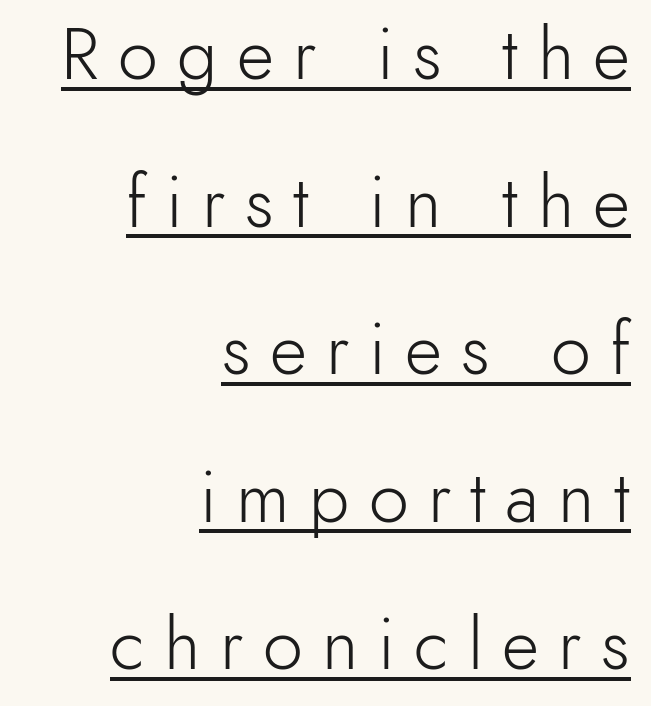
Q: Is the text bold? A: No.
Q: Is the text italic (slanted)? A: No, it is upright.
Q: Is the typeface a serif or a sans-serif typeface? A: Sans-serif.
Q: Is the text underlined? A: Yes.
Q: How is the paragraph aligned? A: Right-aligned.
Q: Is the spacing between letters normal or unusually wide? A: Unusually wide.
Q: Is the spacing between lines tight, normal or loose? A: Loose.
Q: Width (condensed, normal, or wide)? A: Normal.
Q: x-height? A: Small.
Q: Monospaced? A: No.
